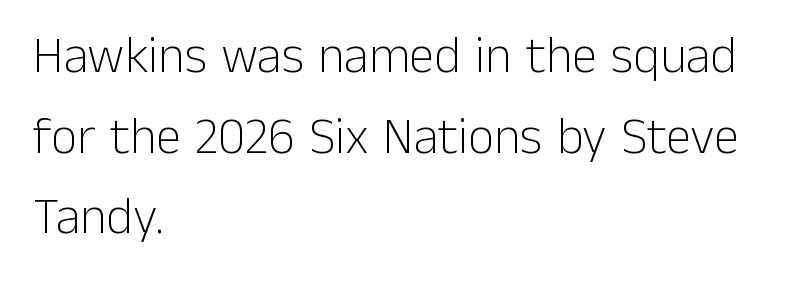
Q: Is the text bold? A: No.
Q: Is the text italic (slanted)? A: No, it is upright.
Q: Is the typeface a serif or a sans-serif typeface? A: Sans-serif.
Q: Is the text underlined? A: No.
Q: How is the paragraph aligned? A: Left-aligned.
Q: Is the spacing between letters normal or unusually wide? A: Normal.
Q: Is the spacing between lines tight, normal or loose? A: Normal.
Q: Width (condensed, normal, or wide)? A: Normal.
Q: Stroke contrast? A: Low.
Q: x-height? A: Medium.
Q: Monospaced? A: No.
